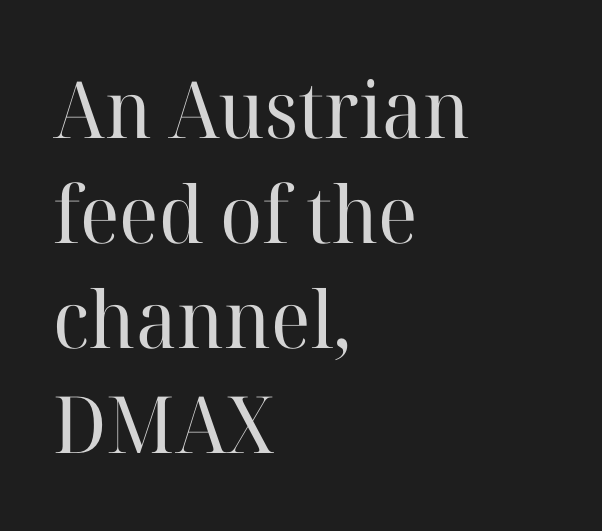
The image shows 79 px regular-weight serif type, upright; set left-aligned, normal line spacing (1.33x), normal letter spacing, not underlined; high stroke contrast and a medium x-height.
